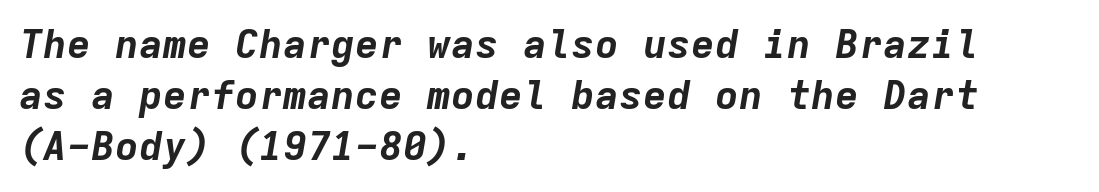
Heft: maximum for text — a bold. The words here are not underlined. Style check: oblique. Spacing between characters is what you'd get straight out of the box.
